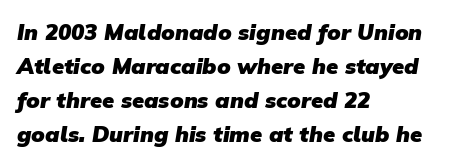
Q: Is the text bold? A: Yes.
Q: Is the text underlined? A: No.
Q: How is the paragraph aligned? A: Left-aligned.
Q: Is the spacing between letters normal or unusually wide? A: Normal.
Q: Is the spacing between lines tight, normal or loose? A: Normal.
